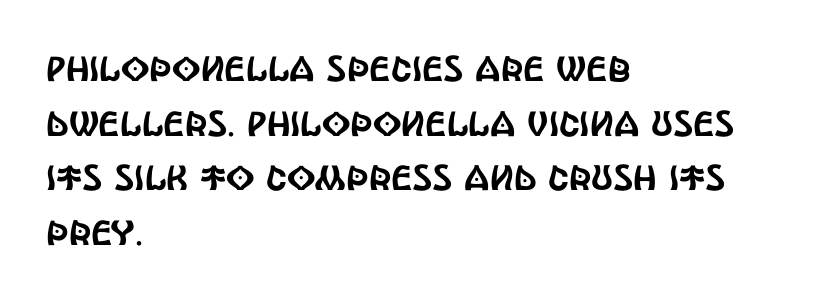
Posture: vertical. Typographically, this falls in the sans-serif category. This rendering features lettering with no underline. This block has exactly the height ordinary leading produces. Leftover space on each line is placed entirely after the last word.
